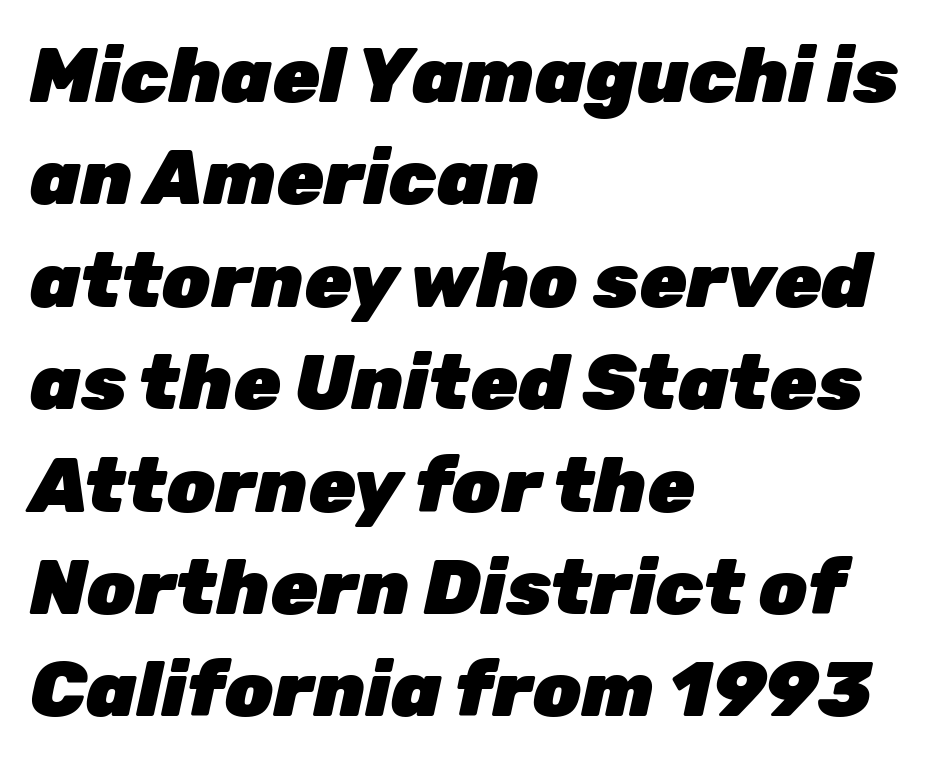
Q: Is the text bold? A: Yes.
Q: Is the text italic (slanted)? A: Yes, it leans right by about 12 degrees.
Q: Is the text underlined? A: No.
Q: How is the paragraph aligned? A: Left-aligned.
Q: Is the spacing between letters normal or unusually wide? A: Normal.
Q: Is the spacing between lines tight, normal or loose? A: Normal.
Q: Width (condensed, normal, or wide)? A: Normal.
Q: Stroke contrast? A: Low.
Q: x-height? A: Medium.
Q: Monospaced? A: No.
